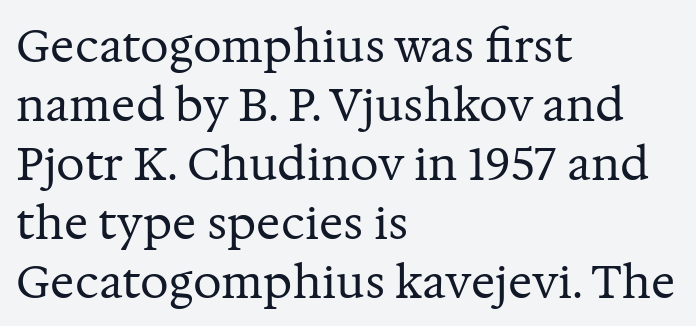
Q: Is the text bold? A: No.
Q: Is the text italic (slanted)? A: No, it is upright.
Q: Is the typeface a serif or a sans-serif typeface? A: Serif.
Q: Is the text underlined? A: No.
Q: How is the paragraph aligned? A: Left-aligned.
Q: Is the spacing between letters normal or unusually wide? A: Normal.
Q: Is the spacing between lines tight, normal or loose? A: Normal.
Q: Width (condensed, normal, or wide)? A: Normal.
Q: Stroke contrast? A: Medium.
Q: x-height? A: Medium.
Q: Monospaced? A: No.
